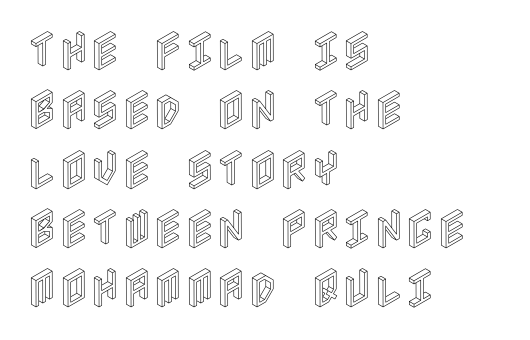
The image shows 43 px condensed type, upright; set left-aligned, normal line spacing (1.38x), normal letter spacing, not underlined; a large x-height.
